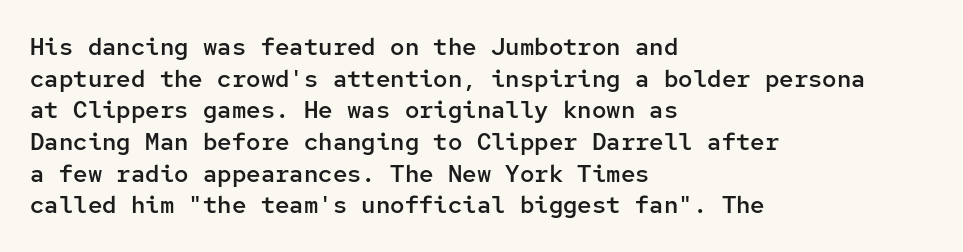
{"italic": "no", "bold": "semi", "underline": "no", "align": "left", "line_spacing": "normal", "line_spacing_ratio": 1.32, "letter_spacing": "normal", "letter_spacing_em": 0.0, "glyph_px": 24}
